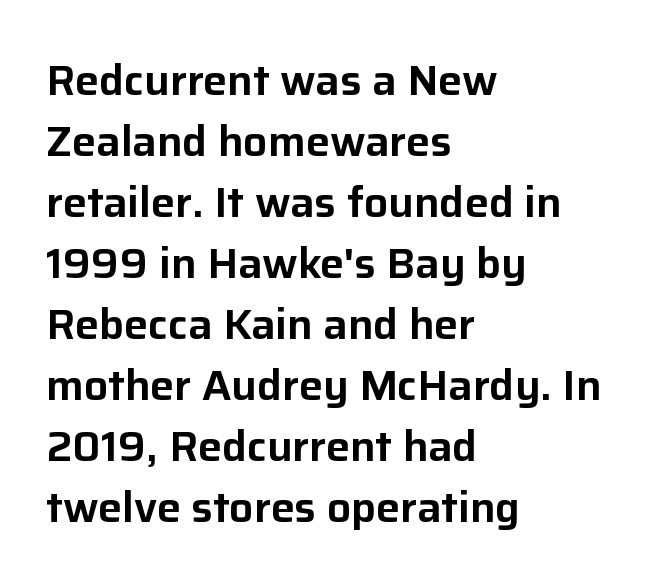
Q: Is the text italic (slanted)? A: No, it is upright.
Q: Is the typeface a serif or a sans-serif typeface? A: Sans-serif.
Q: Is the text underlined? A: No.
Q: How is the paragraph aligned? A: Left-aligned.
Q: Is the spacing between letters normal or unusually wide? A: Normal.
Q: Is the spacing between lines tight, normal or loose? A: Normal.
Q: Width (condensed, normal, or wide)? A: Normal.
Q: Stroke contrast? A: Low.
Q: x-height? A: Medium.
Q: Monospaced? A: No.
